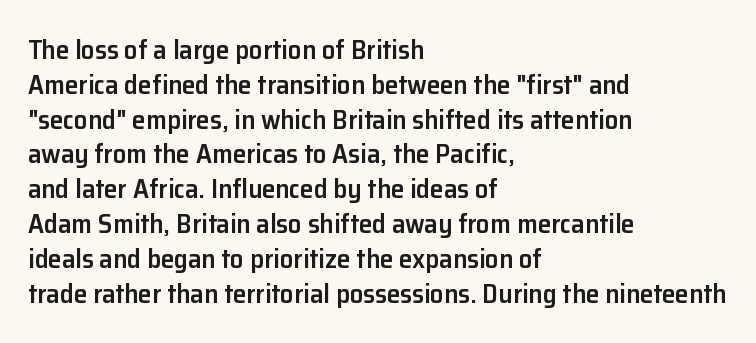
The image shows 27 px text type, upright; set left-aligned, normal line spacing (1.29x), normal letter spacing, not underlined.
